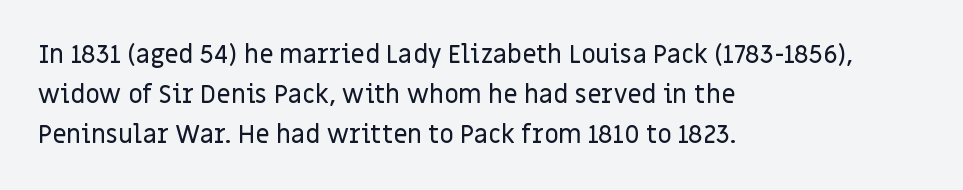
{"italic": "no", "underline": "no", "align": "left", "line_spacing": "normal", "line_spacing_ratio": 1.6, "letter_spacing": "normal", "letter_spacing_em": 0.0, "glyph_px": 25}
